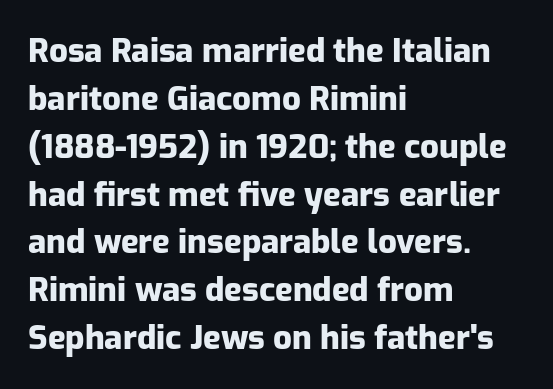
Q: Is the text bold? A: Yes.
Q: Is the text italic (slanted)? A: No, it is upright.
Q: Is the typeface a serif or a sans-serif typeface? A: Sans-serif.
Q: Is the text underlined? A: No.
Q: How is the paragraph aligned? A: Left-aligned.
Q: Is the spacing between letters normal or unusually wide? A: Normal.
Q: Is the spacing between lines tight, normal or loose? A: Normal.
Q: Width (condensed, normal, or wide)? A: Normal.
Q: Stroke contrast? A: Low.
Q: x-height? A: Medium.
Q: Monospaced? A: No.
